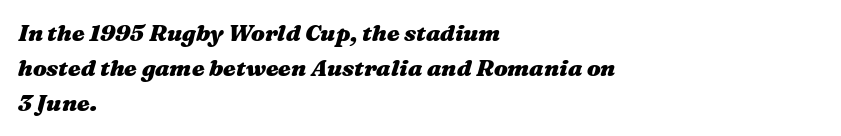
Letters rest on an invisible, unmarked baseline. Vertical spacing — default. There is no visible air inserted between adjacent glyphs. Would a proofreader flag this as italicized? Yes. These words are printed bold, with thick strokes throughout.
